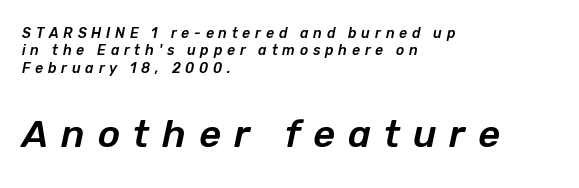
Q: Is the text italic (slanted)? A: Yes, it leans right by about 12 degrees.
Q: Is the text underlined? A: No.
Q: How is the paragraph aligned? A: Left-aligned.
Q: Is the spacing between letters normal or unusually wide? A: Unusually wide.
Q: Is the spacing between lines tight, normal or loose? A: Normal.
Q: Which block of text is set in a larger size, the first (top) or the second (bottom)? A: The second (bottom) one.
Q: Width (condensed, normal, or wide)? A: Normal.
Q: Stroke contrast? A: Low.
Q: x-height? A: Medium.
Q: Monospaced? A: No.
